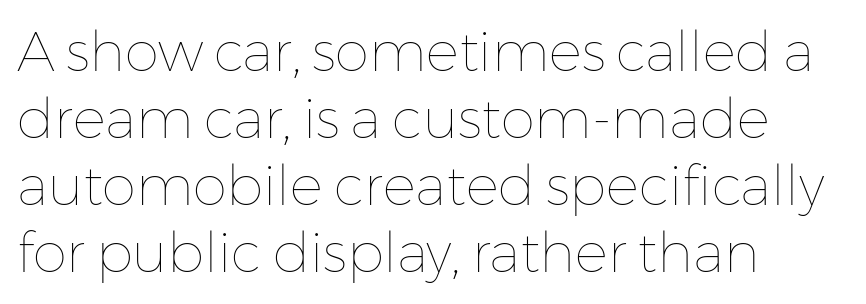
Q: Is the text bold? A: No.
Q: Is the text italic (slanted)? A: No, it is upright.
Q: Is the text underlined? A: No.
Q: How is the paragraph aligned? A: Left-aligned.
Q: Is the spacing between letters normal or unusually wide? A: Normal.
Q: Width (condensed, normal, or wide)? A: Normal.
Q: Stroke contrast? A: Low.
Q: x-height? A: Medium.
Q: Monospaced? A: No.
